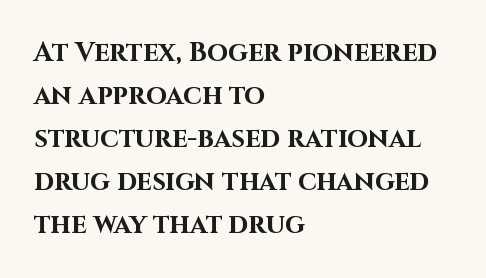
Q: Is the text bold? A: Yes.
Q: Is the text italic (slanted)? A: No, it is upright.
Q: Is the text underlined? A: No.
Q: How is the paragraph aligned? A: Left-aligned.
Q: Is the spacing between letters normal or unusually wide? A: Normal.
Q: Is the spacing between lines tight, normal or loose? A: Normal.
